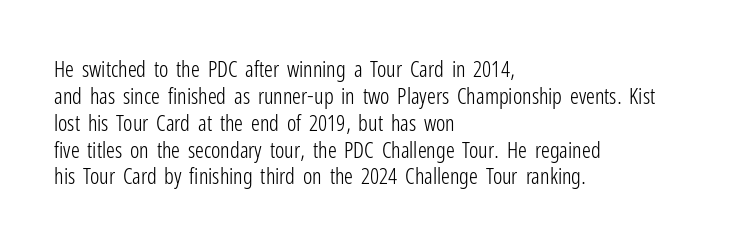
Honestly, the letter spacing is just normal — you wouldn't notice it. A student would call this left alignment; a typographer would say flush left, rag right. The font sits on the lighter half of the weight spectrum, regular included. Just letters on the line, the space beneath them empty.
